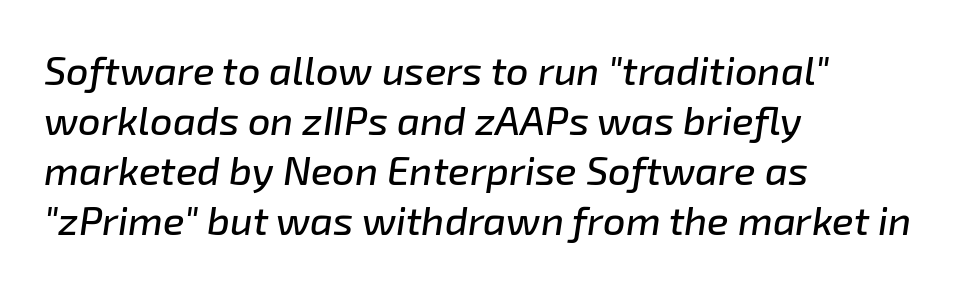
Vertical spacing — default. Caption: multi-line text, flush left, ragged right. Looks like regular typesetting: each glyph gets only the width it needs. Each row of text sits above clean, open space.
